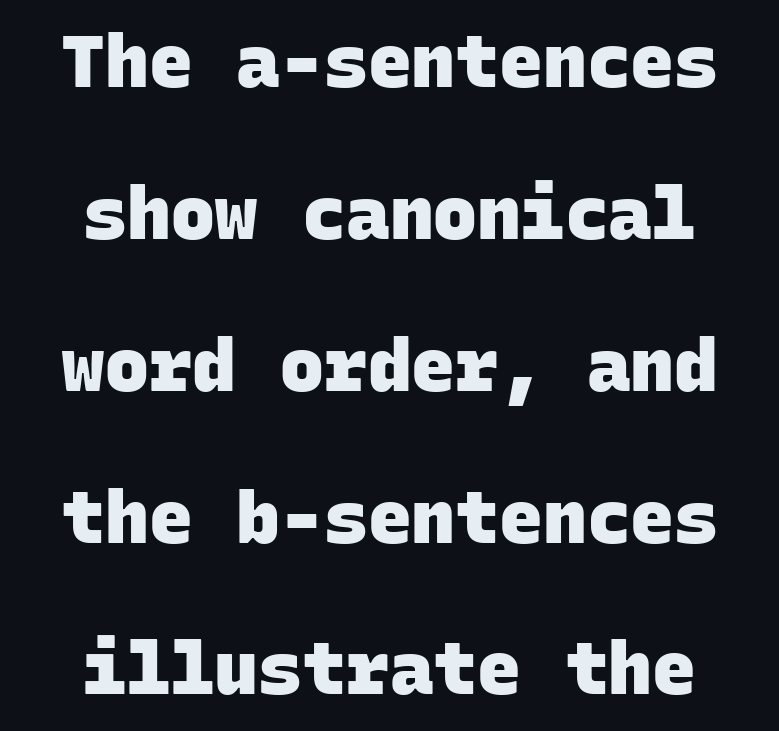
{"serif": "no", "bold": "yes", "weight": "heavy", "width": "normal", "stroke_contrast": "low", "x_height": "large", "monospaced": "yes", "underline": "no", "align": "center", "line_spacing": "loose", "line_spacing_ratio": 2.08, "letter_spacing": "normal", "letter_spacing_em": 0.0, "glyph_px": 73}
